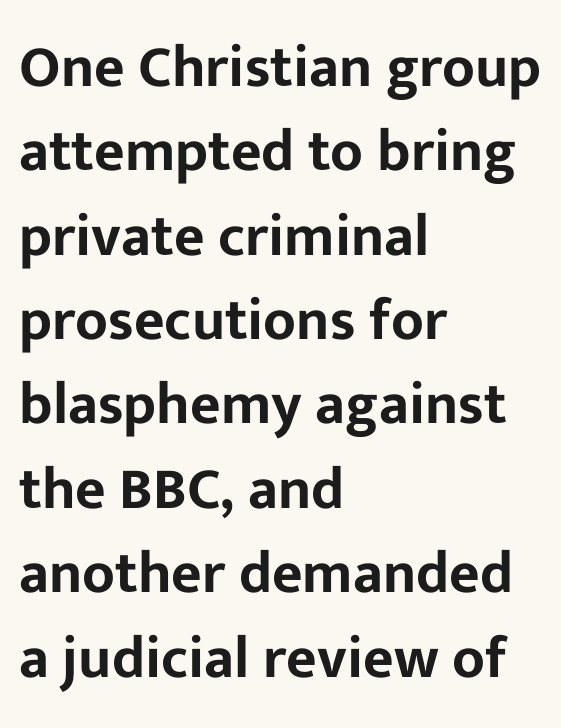
Left-aligned paragraph, ragged on the right. A normal amount of white space separates one row of letters from the next. These lines are rendered in a variable-pitch font. The face used here is rendered with its standard letterfit. Unmarked baselines from the first word to the last.
